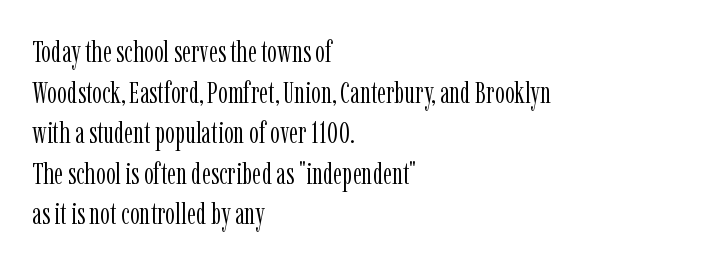
Q: Is the text bold? A: No.
Q: Is the text italic (slanted)? A: No, it is upright.
Q: Is the typeface a serif or a sans-serif typeface? A: Serif.
Q: Is the text underlined? A: No.
Q: How is the paragraph aligned? A: Left-aligned.
Q: Is the spacing between letters normal or unusually wide? A: Normal.
Q: Is the spacing between lines tight, normal or loose? A: Normal.
Q: Width (condensed, normal, or wide)? A: Condensed.
Q: Stroke contrast? A: Low.
Q: x-height? A: Medium.
Q: Monospaced? A: No.
